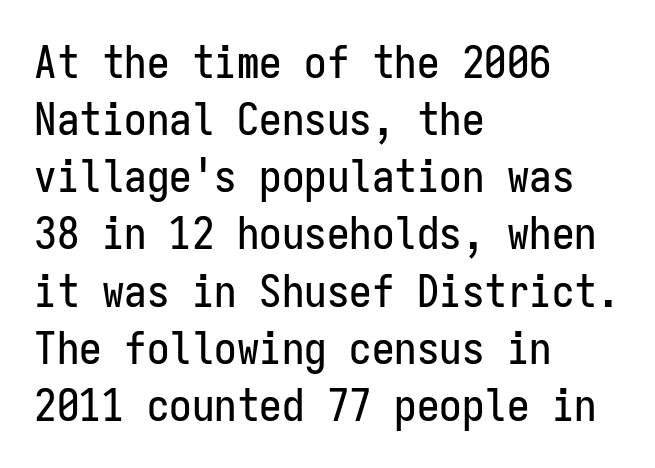
Typeset ragged right — the left edge is the straight one. These lines were composed using upright roman letters. There is no visible air inserted between adjacent glyphs. Honestly, the row spacing looks completely unremarkable. Is this a sans? Yes — the strokes have no serifs. Words float on clear page, feet unadorned.
